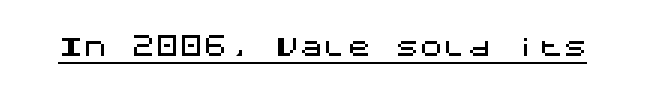
{"italic": "no", "underline": "yes", "letter_spacing": "normal", "letter_spacing_em": 0.0, "glyph_px": 24}
